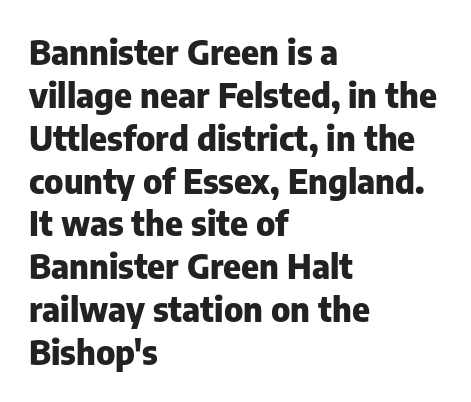
The rendering uses a bold face; every stroke is thick and dark. The passage shown is not underscored anywhere. The paragraph shown leans on its left margin. You could call the tracking neutral — neither tight nor loose.
